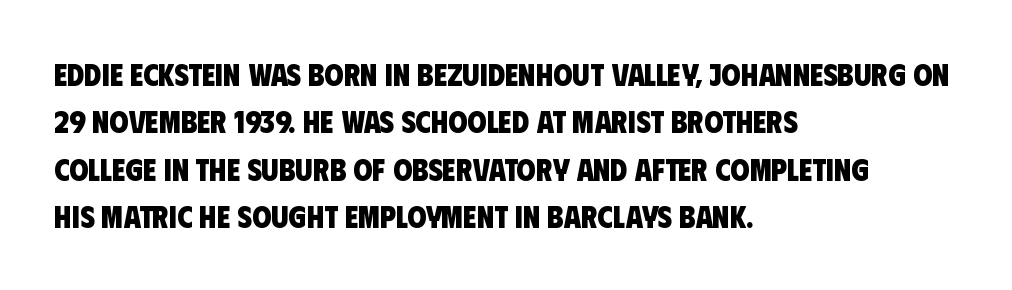
Q: Is the text bold? A: Yes.
Q: Is the typeface a serif or a sans-serif typeface? A: Sans-serif.
Q: Is the text underlined? A: No.
Q: How is the paragraph aligned? A: Left-aligned.
Q: Is the spacing between letters normal or unusually wide? A: Normal.
Q: Is the spacing between lines tight, normal or loose? A: Normal.
Q: Width (condensed, normal, or wide)? A: Condensed.
Q: Stroke contrast? A: Low.
Q: x-height? A: Large.
Q: Monospaced? A: No.
